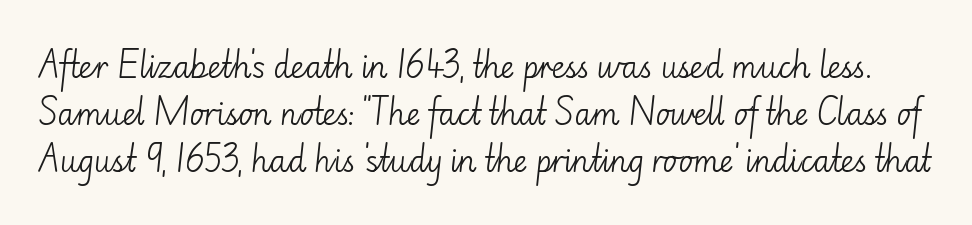
The image shows 30 px light sans-serif type; set normal line spacing (1.57x), normal letter spacing, not underlined; low stroke contrast and a small x-height.
